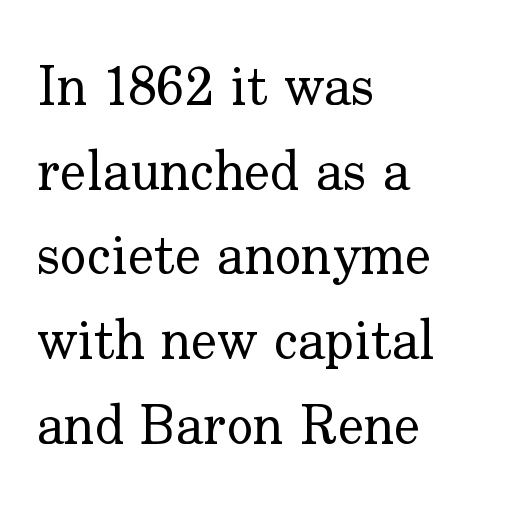
Little horizontal feet cap the strokes, marking this as serif type. Rule under the text: the space is simply empty. Students, note that the glyphs here touch the page at normal intervals. No italicization has been applied; the sample stays upright. Weight class: somewhere from thin through regular. Each line starts at the same left margin while the right side varies.
